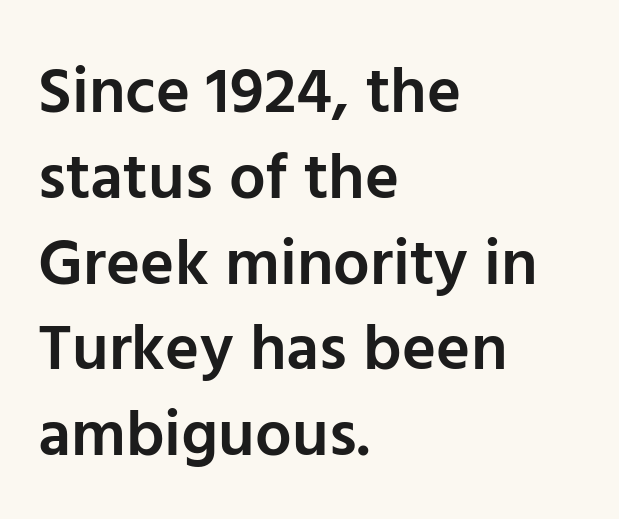
{"serif": "no", "italic": "no", "bold": "semi", "weight": "semibold", "width": "normal", "stroke_contrast": "low", "x_height": "medium", "monospaced": "no", "underline": "no", "align": "left", "line_spacing": "normal", "line_spacing_ratio": 1.32, "letter_spacing": "normal", "letter_spacing_em": 0.0, "glyph_px": 65}
